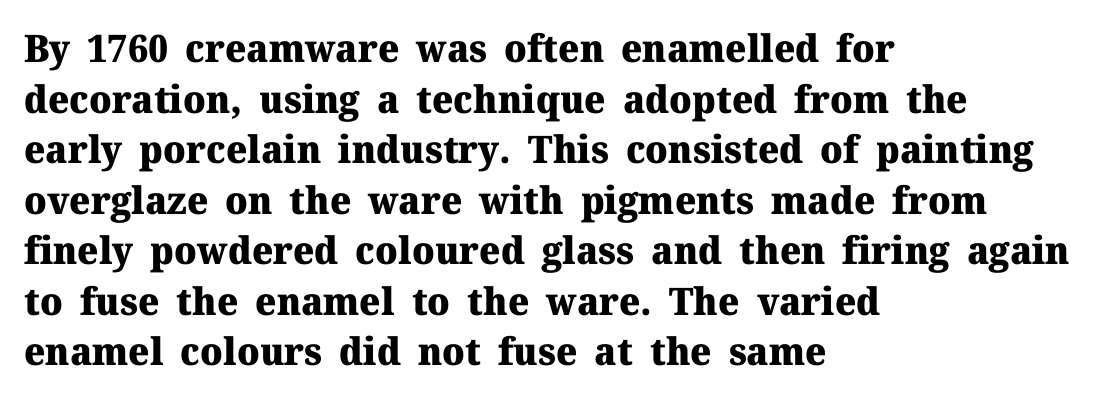
{"serif": "yes", "italic": "no", "bold": "yes", "weight": "heavy", "width": "normal", "stroke_contrast": "medium", "x_height": "medium", "monospaced": "no", "underline": "no", "align": "left", "line_spacing": "normal", "line_spacing_ratio": 1.33, "letter_spacing": "normal", "letter_spacing_em": 0.0, "glyph_px": 38}
